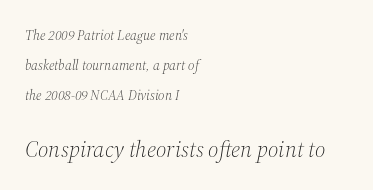
Q: Is the text bold? A: No.
Q: Is the text italic (slanted)? A: Yes, it leans right by about 12 degrees.
Q: Is the text underlined? A: No.
Q: How is the paragraph aligned? A: Left-aligned.
Q: Is the spacing between letters normal or unusually wide? A: Normal.
Q: Is the spacing between lines tight, normal or loose? A: Loose.
Q: Which block of text is set in a larger size, the first (top) or the second (bottom)? A: The second (bottom) one.
